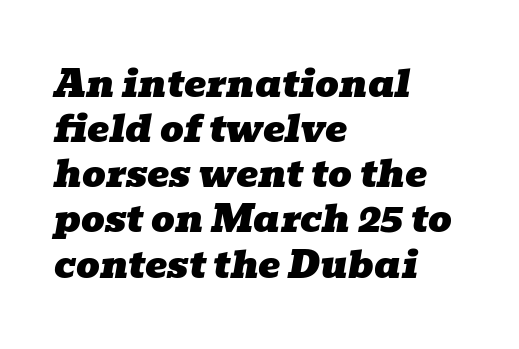
{"serif": "yes", "italic": "yes", "lean": "right", "slant_degrees": 10, "width": "wide", "stroke_contrast": "low", "x_height": "medium", "monospaced": "no", "underline": "no", "align": "left", "line_spacing_ratio": 1.22, "letter_spacing": "normal", "letter_spacing_em": 0.0, "glyph_px": 37}
